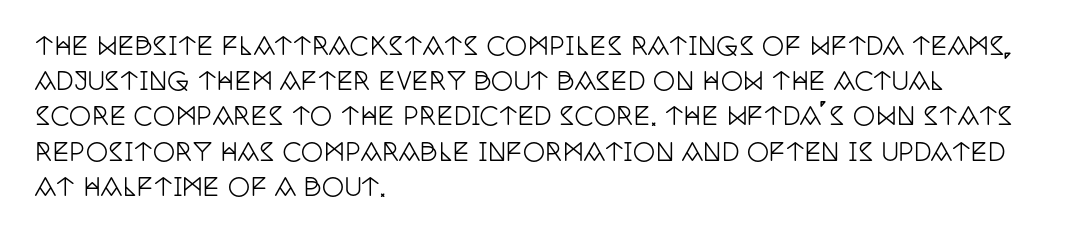
Q: Is the text italic (slanted)? A: No, it is upright.
Q: Is the text underlined? A: No.
Q: How is the paragraph aligned? A: Left-aligned.
Q: Is the spacing between letters normal or unusually wide? A: Normal.
Q: Is the spacing between lines tight, normal or loose? A: Normal.
